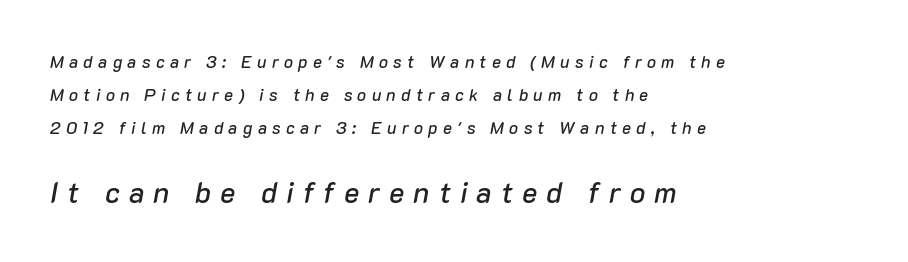
The image shows 29 px text type, italic (leaning right); set left-aligned, loose line spacing (1.94x), unusually wide letter spacing (+0.31 em), not underlined; the second (bottom) block is 1.71x larger; low stroke contrast and a medium x-height.
